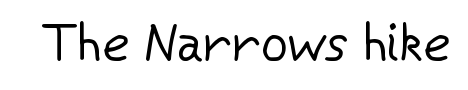
The image shows 53 px regular-weight sans-serif type, upright; set normal letter spacing, not underlined; low stroke contrast and a medium x-height.
